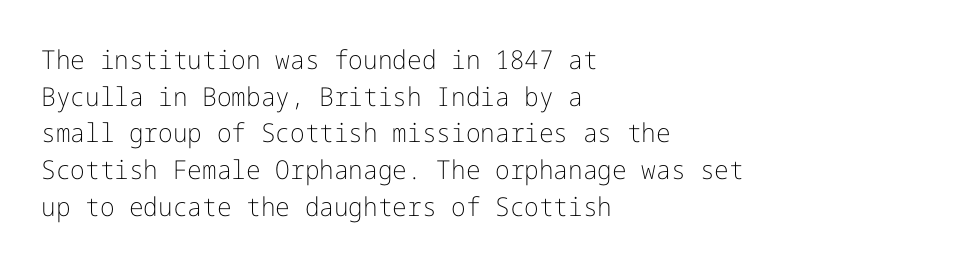
In CSS terms this would be text-align: left. The words here are not underlined. The font is comparable to plain body text, perhaps lighter. Every character sits straight up, as roman type does. The vertical gap from one line to the next is medium. Compared with typical body copy, the letter spacing here is the same.
